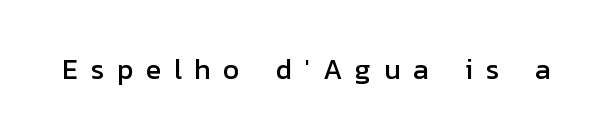
{"serif": "no", "italic": "no", "width": "normal", "stroke_contrast": "low", "x_height": "medium", "monospaced": "no", "underline": "no", "letter_spacing": "wide", "letter_spacing_em": 0.46, "glyph_px": 28}
